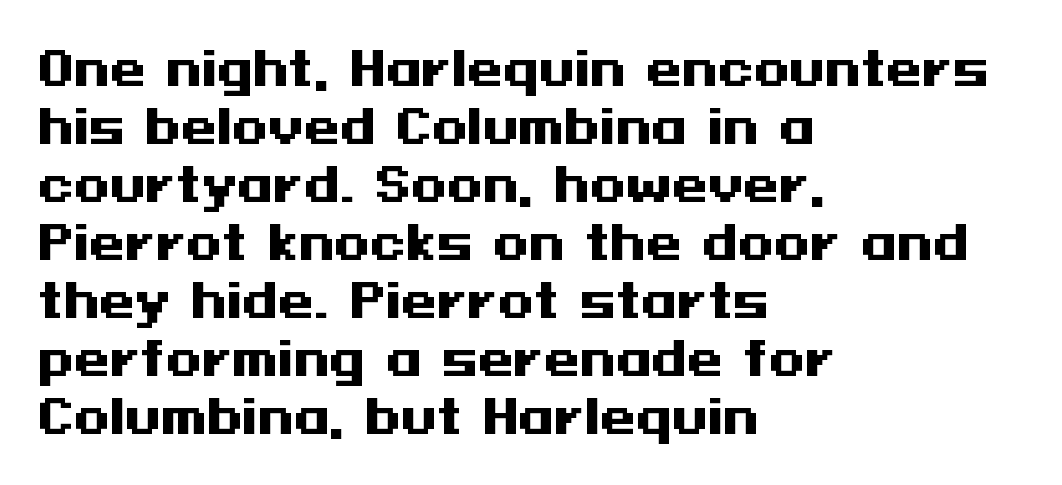
Q: Is the text bold? A: Yes.
Q: Is the text italic (slanted)? A: No, it is upright.
Q: Is the typeface a serif or a sans-serif typeface? A: Sans-serif.
Q: Is the text underlined? A: No.
Q: How is the paragraph aligned? A: Left-aligned.
Q: Is the spacing between letters normal or unusually wide? A: Normal.
Q: Is the spacing between lines tight, normal or loose? A: Normal.
Q: Width (condensed, normal, or wide)? A: Wide.
Q: Stroke contrast? A: Medium.
Q: x-height? A: Medium.
